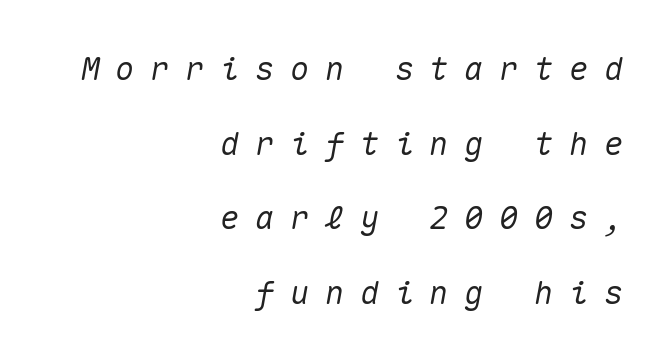
{"italic": "yes", "lean": "right", "slant_degrees": 10, "width": "normal", "stroke_contrast": "medium", "x_height": "medium", "monospaced": "yes", "underline": "no", "align": "right", "line_spacing": "loose", "line_spacing_ratio": 2.33, "letter_spacing": "wide", "letter_spacing_em": 0.49, "glyph_px": 32}
